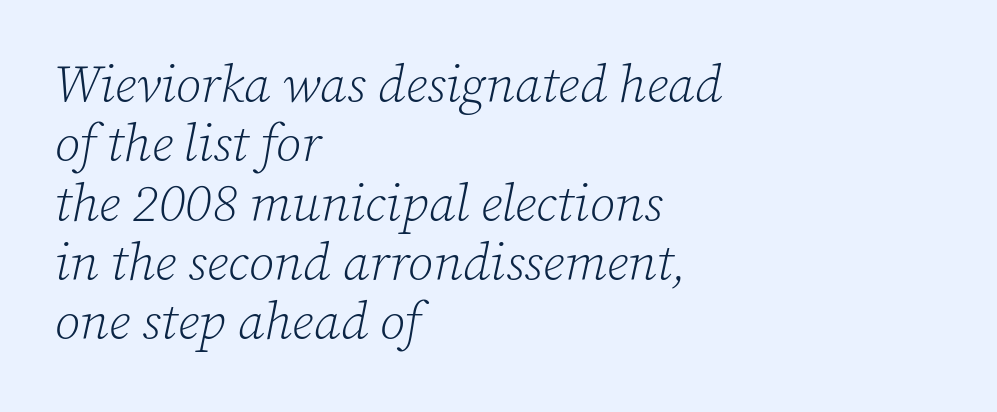
No extra ink here — the face is not bold. Does the type have serifs? Yes, each stem ends in a small foot. Default kerning and tracking; the words read as compact shapes. Type without underlining.
